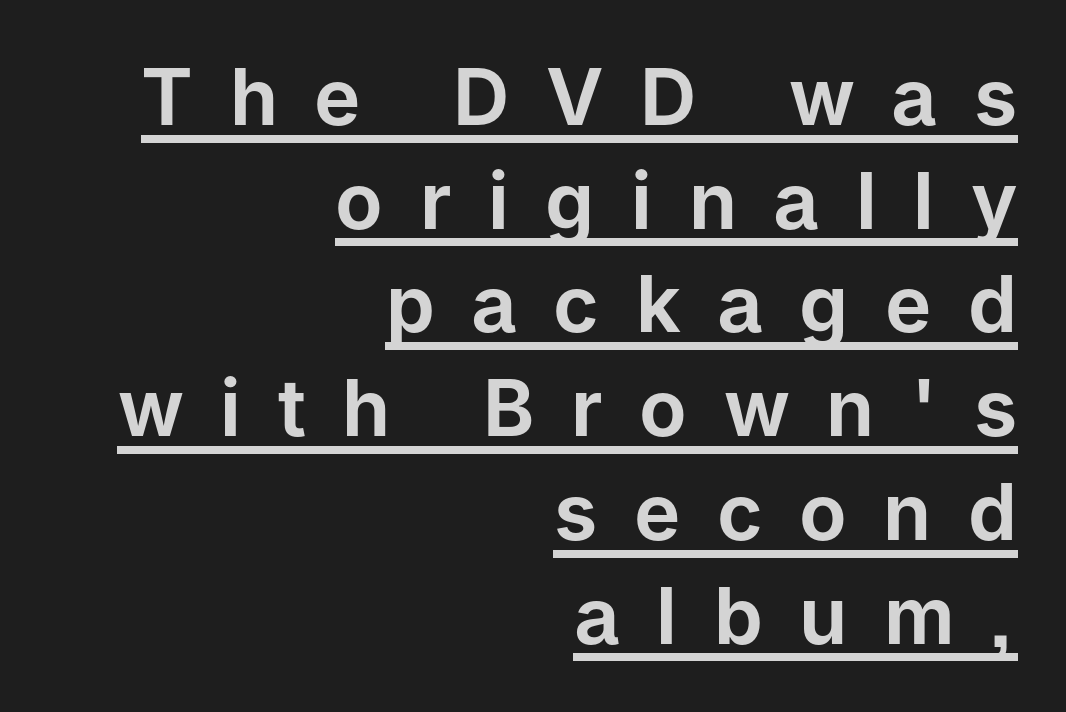
Q: Is the text italic (slanted)? A: No, it is upright.
Q: Is the typeface a serif or a sans-serif typeface? A: Sans-serif.
Q: Is the text underlined? A: Yes.
Q: How is the paragraph aligned? A: Right-aligned.
Q: Is the spacing between letters normal or unusually wide? A: Unusually wide.
Q: Is the spacing between lines tight, normal or loose? A: Normal.
Q: Width (condensed, normal, or wide)? A: Normal.
Q: Stroke contrast? A: Low.
Q: x-height? A: Medium.
Q: Monospaced? A: No.
